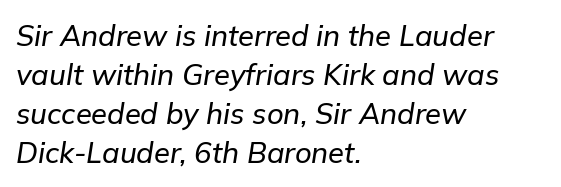
Each row of text sits above clean, open space. Every row of glyphs begins at an identical x-position on the left. Each word holds together tightly as a unit, with standard inter-letter gaps. Summary of vertical rhythm: regular, with standard interline spacing.
